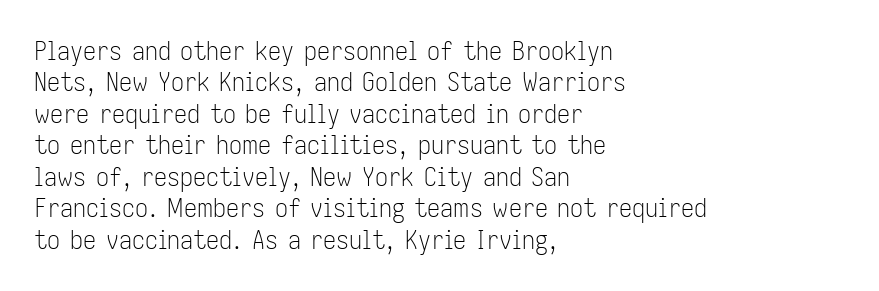
Q: Is the text bold? A: No.
Q: Is the text italic (slanted)? A: No, it is upright.
Q: Is the text underlined? A: No.
Q: How is the paragraph aligned? A: Left-aligned.
Q: Is the spacing between letters normal or unusually wide? A: Normal.
